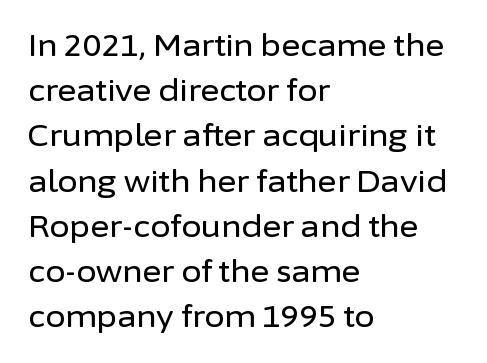
The image shows 29 px sans-serif type, upright; set left-aligned, normal line spacing (1.56x), normal letter spacing, not underlined; low stroke contrast and a medium x-height.
